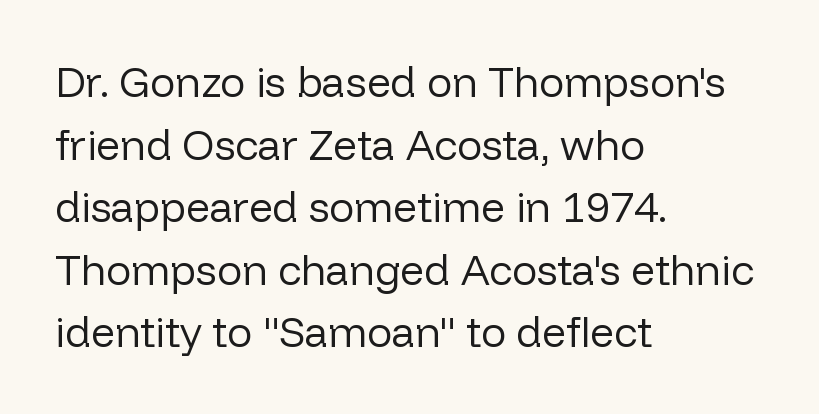
Q: Is the text bold? A: No.
Q: Is the text italic (slanted)? A: No, it is upright.
Q: Is the typeface a serif or a sans-serif typeface? A: Sans-serif.
Q: Is the text underlined? A: No.
Q: How is the paragraph aligned? A: Left-aligned.
Q: Is the spacing between letters normal or unusually wide? A: Normal.
Q: Is the spacing between lines tight, normal or loose? A: Normal.
Q: Width (condensed, normal, or wide)? A: Normal.
Q: Stroke contrast? A: Low.
Q: x-height? A: Medium.
Q: Monospaced? A: No.
